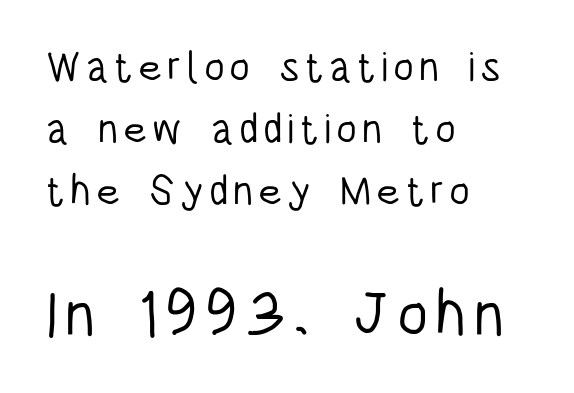
The image shows 63 px light, condensed sans-serif type, upright; set left-aligned, normal line spacing (1.48x), not underlined; the second (bottom) block is 1.5x larger; low stroke contrast and a large x-height.
